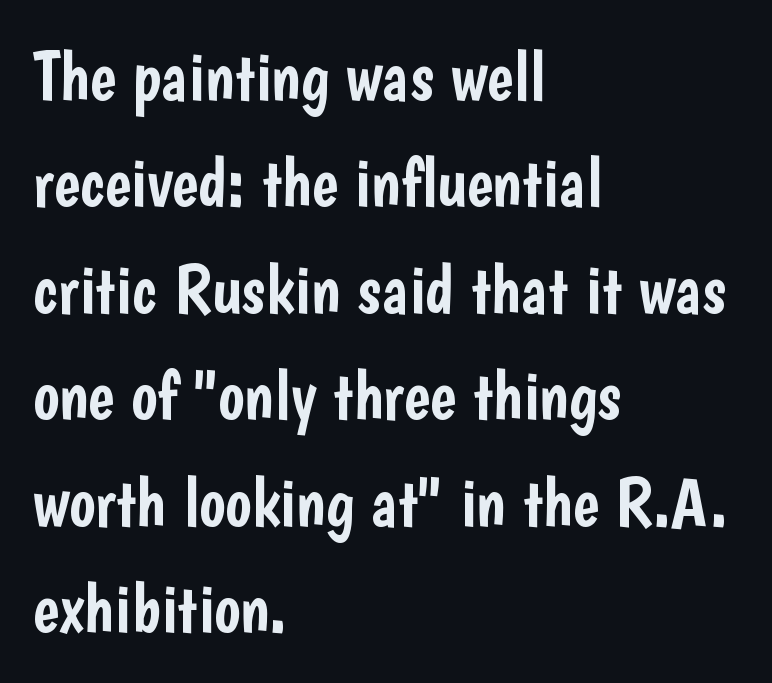
Standard letterfit; no display-style spreading of the glyphs. The face used here is proportionally spaced, like ordinary book or web type. Type style note: lacks serifs. Alignment: flush left.
